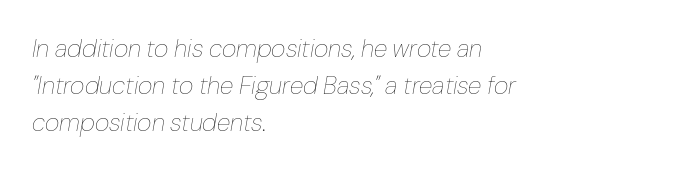
{"italic": "yes", "lean": "right", "slant_degrees": 10, "bold": "no", "underline": "no", "align": "left", "line_spacing": "normal", "line_spacing_ratio": 1.49, "letter_spacing": "normal", "letter_spacing_em": 0.0, "glyph_px": 25}
